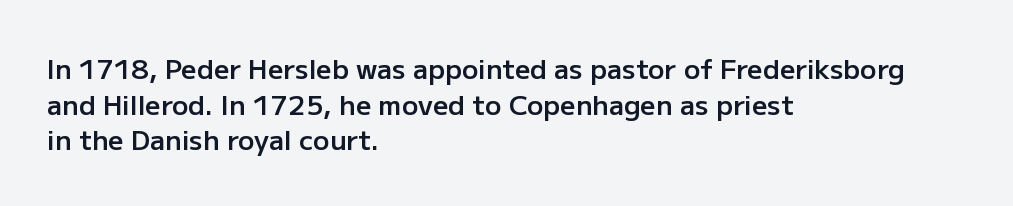
Q: Is the text bold? A: Semi-bold.
Q: Is the text italic (slanted)? A: No, it is upright.
Q: Is the text underlined? A: No.
Q: How is the paragraph aligned? A: Left-aligned.
Q: Is the spacing between letters normal or unusually wide? A: Normal.
Q: Is the spacing between lines tight, normal or loose? A: Normal.
